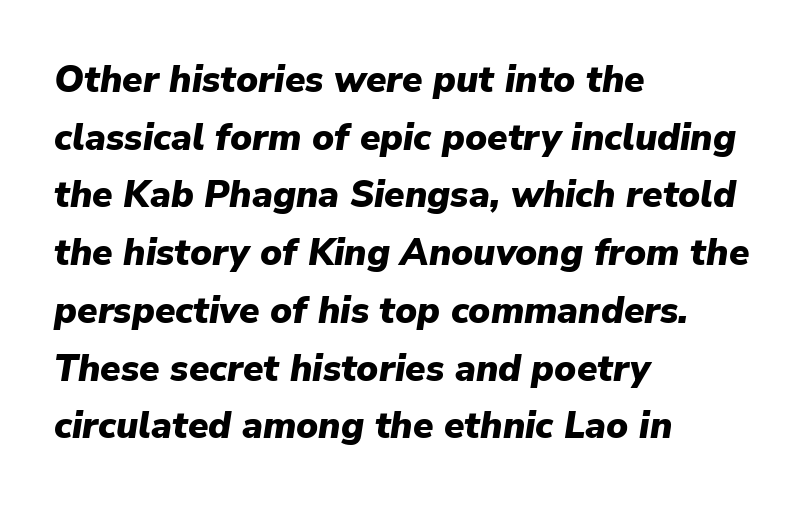
Q: Is the text bold? A: Yes.
Q: Is the text italic (slanted)? A: Yes, it leans right by about 9 degrees.
Q: Is the text underlined? A: No.
Q: How is the paragraph aligned? A: Left-aligned.
Q: Is the spacing between letters normal or unusually wide? A: Normal.
Q: Is the spacing between lines tight, normal or loose? A: Normal.
Q: Width (condensed, normal, or wide)? A: Normal.
Q: Stroke contrast? A: Low.
Q: x-height? A: Medium.
Q: Monospaced? A: No.
